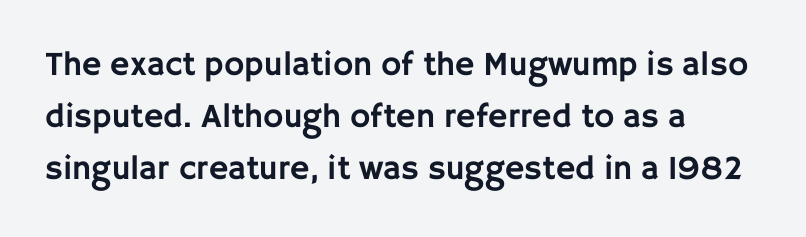
Is this a fixed-width face? No — the glyphs have proportional, varying widths. The tracking reads as untouched default to a designer's eye. The foot of each line stays bare and open. In terms of letterform style, serifs are entirely absent.
